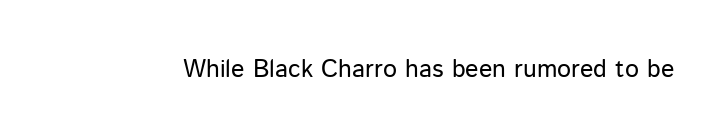
The rendering keeps characters at their native spacing. The font sits on the lighter half of the weight spectrum, regular included. Quick note: underline off. Is there any slant? The stems are plumb.
